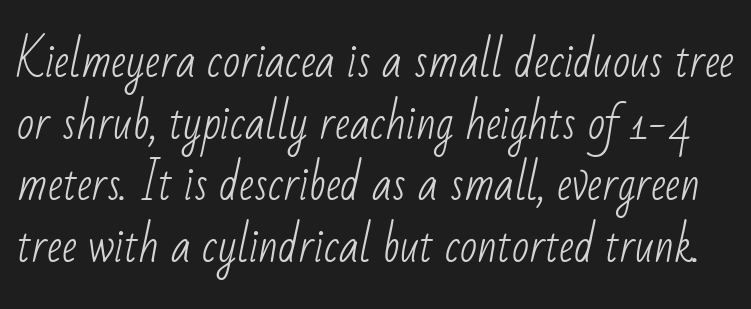
{"serif": "no", "bold": "no", "weight": "light", "width": "condensed", "stroke_contrast": "low", "x_height": "small", "monospaced": "no", "underline": "no", "line_spacing": "normal", "line_spacing_ratio": 1.37, "letter_spacing": "normal", "letter_spacing_em": 0.0, "glyph_px": 45}
